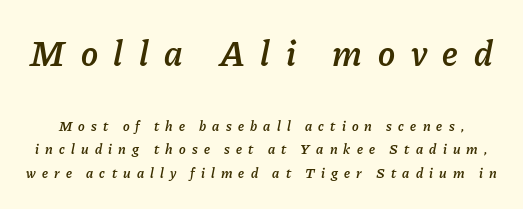
The image shows 36 px semibold type, italic (leaning right); set normal line spacing (1.67x), unusually wide letter spacing (+0.44 em), not underlined; the first (top) block is 2.57x larger; low stroke contrast and a medium x-height.
